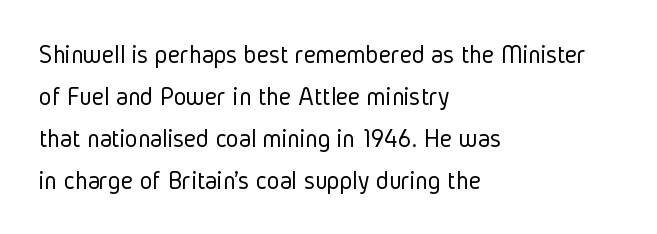
The image shows 27 px text type, upright; set left-aligned, normal line spacing (1.55x), normal letter spacing, not underlined.
